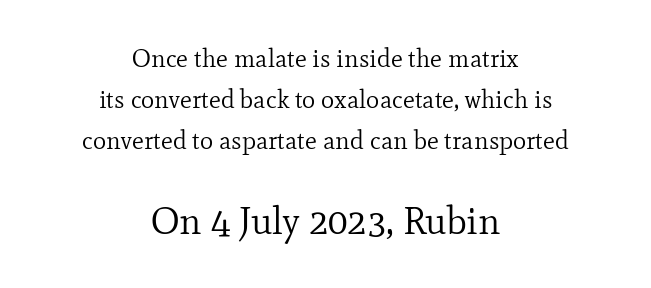
The image shows 38 px regular-weight serif type, upright; set centered, normal line spacing (1.65x), normal letter spacing, not underlined; the second (bottom) block is 1.52x larger; low stroke contrast and a small x-height.
